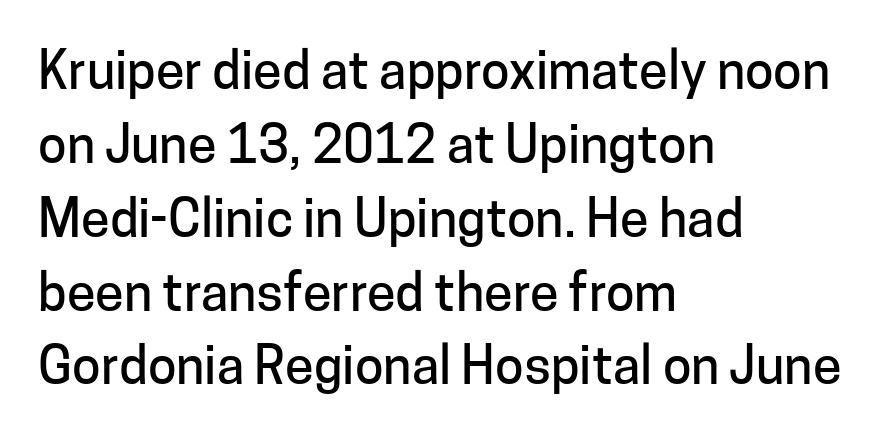
{"serif": "no", "italic": "no", "width": "normal", "stroke_contrast": "low", "x_height": "medium", "monospaced": "no", "underline": "no", "align": "left", "line_spacing": "normal", "line_spacing_ratio": 1.42, "letter_spacing": "normal", "letter_spacing_em": 0.0, "glyph_px": 52}
